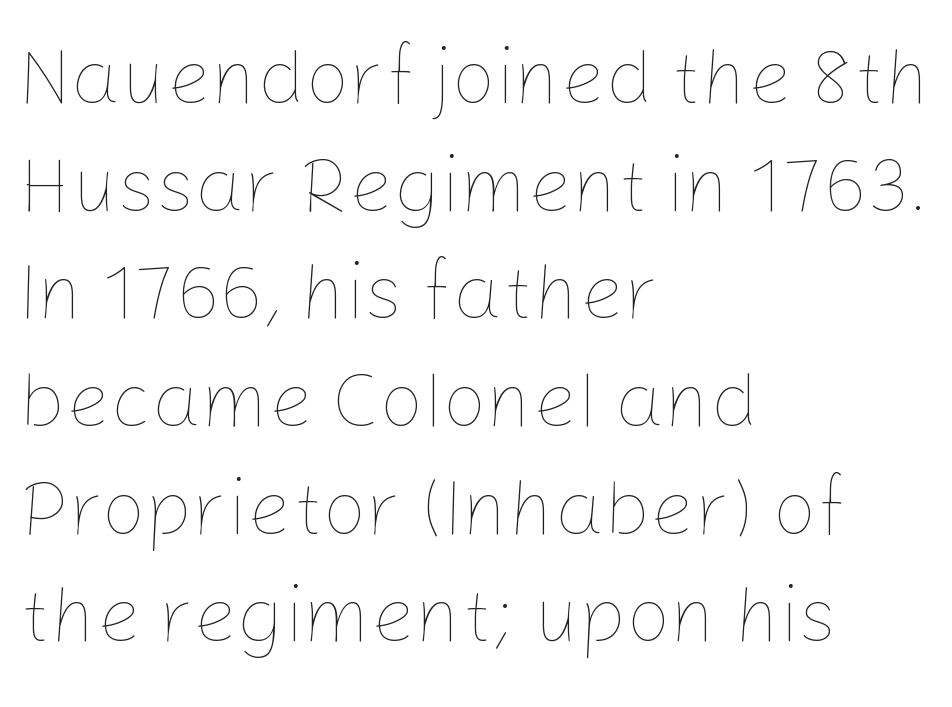
This is roman type, the default non-slanted kind. Is this a fixed-width face? No — the glyphs have proportional, varying widths. Weight class: somewhere from thin through regular. Unmarked baselines from the first word to the last.
